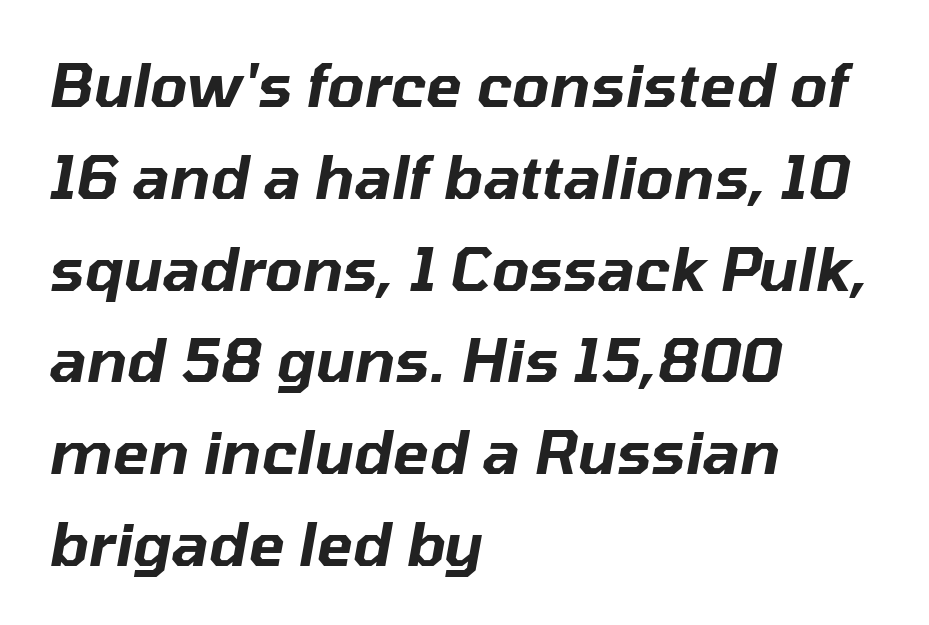
The image shows 60 px text type, italic (leaning right); set left-aligned, normal line spacing (1.53x), normal letter spacing, not underlined; low stroke contrast and a medium x-height.
